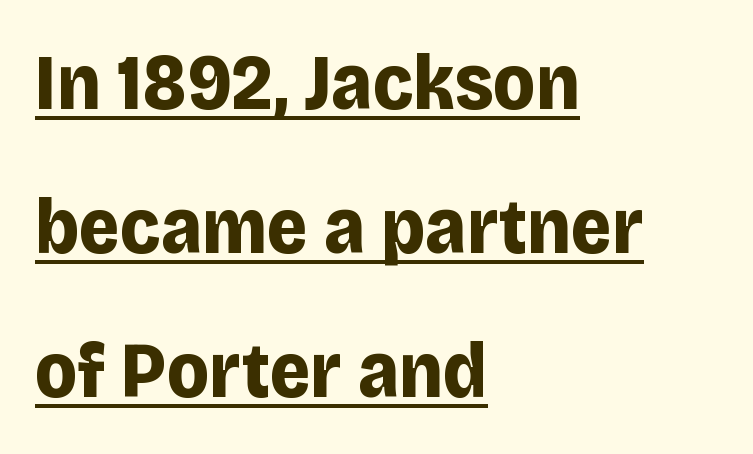
{"serif": "no", "italic": "no", "bold": "yes", "weight": "bold", "width": "normal", "stroke_contrast": "low", "x_height": "large", "monospaced": "no", "underline": "yes", "align": "left", "line_spacing_ratio": 1.82, "letter_spacing": "normal", "letter_spacing_em": 0.0, "glyph_px": 79}
